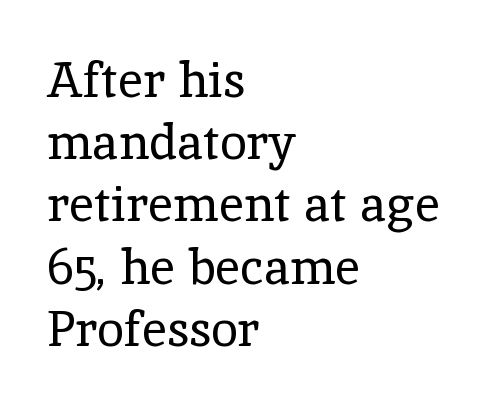
A classic flush-left, rag-right setting is used for this passage. Notice how the stems are strictly vertical — no italics here. A typesetter would call this proportional, since set widths differ per character. Students, observe: this is what conventionally led text looks like. A typesetter would call this zero additional tracking. The area under the type is left untouched.
